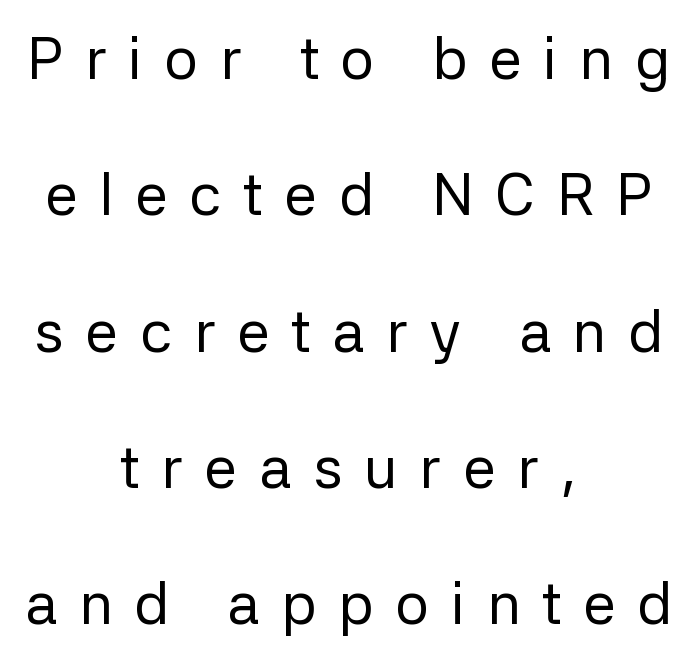
The area under the type is left untouched. Notice how the stems are strictly vertical — no italics here. Each letter keeps its own natural width here, so spacing adapts to shape. This is not heavy type; no bold has been used. The rendering positions every line midway between the sides.
